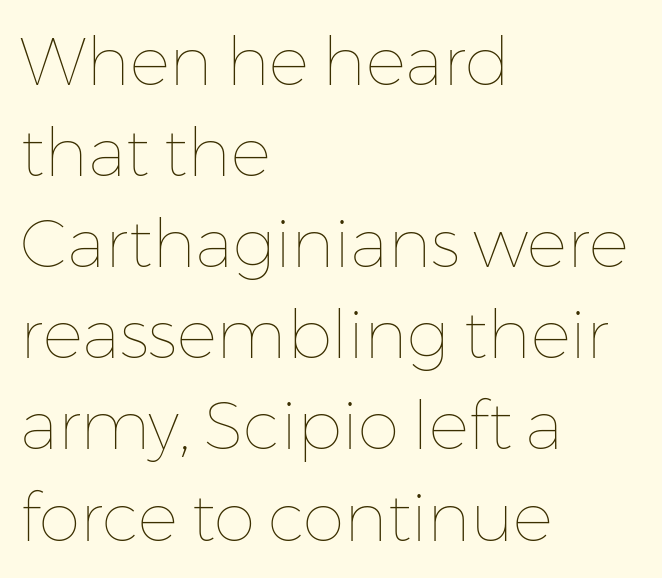
The image shows 67 px thin type, upright; set left-aligned, normal line spacing (1.36x), normal letter spacing, not underlined; low stroke contrast and a medium x-height.
